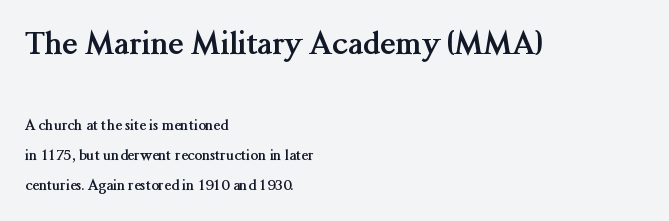
The image shows 31 px semibold serif type, upright; set left-aligned, loose line spacing (2.14x), normal letter spacing, not underlined; the first (top) block is 2.21x larger; medium stroke contrast and a medium x-height.
